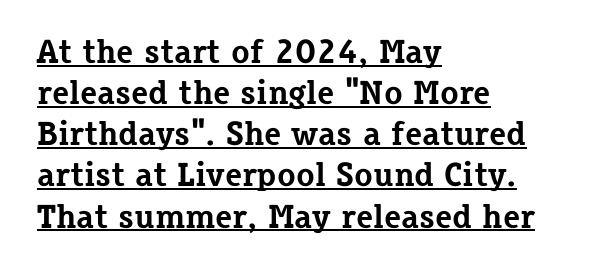
The image shows 34 px bold serif type, upright; set left-aligned, line spacing 1.21x, normal letter spacing, underlined; low stroke contrast and a medium x-height.
